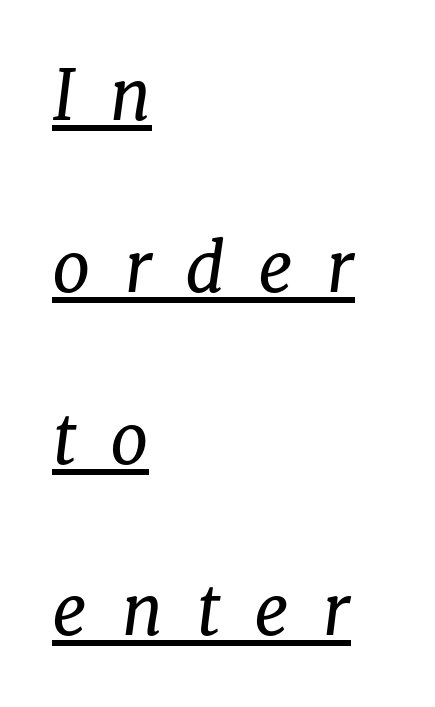
A serif font was chosen for this passage. Here the designer chose a conventional face with non-uniform glyph widths. Leading is clearly above the norm, producing a sparse column. Inter-character spacing is expanded well beyond the font's built-in metrics. The axis of the letterforms is tilted away from vertical. Is there an underline? Yes — a line sits under the letters.
